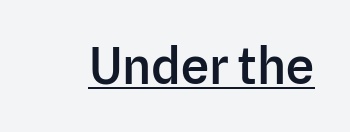
{"serif": "no", "italic": "no", "bold": "semi", "weight": "semibold", "width": "normal", "stroke_contrast": "low", "x_height": "medium", "monospaced": "no", "underline": "yes", "letter_spacing": "normal", "letter_spacing_em": 0.0, "glyph_px": 50}
